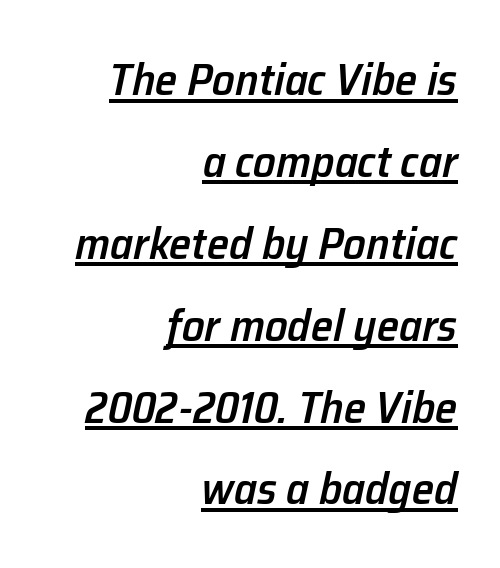
{"italic": "yes", "lean": "right", "slant_degrees": 12, "bold": "semi", "weight": "semibold", "width": "normal", "stroke_contrast": "low", "x_height": "medium", "monospaced": "no", "underline": "yes", "align": "right", "line_spacing_ratio": 1.82, "letter_spacing": "normal", "letter_spacing_em": 0.0, "glyph_px": 45}
